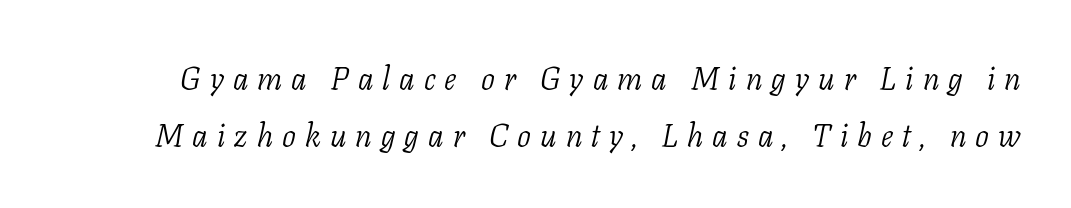
Q: Is the text bold? A: No.
Q: Is the text italic (slanted)? A: Yes, it leans right by about 11 degrees.
Q: Is the typeface a serif or a sans-serif typeface? A: Serif.
Q: Is the text underlined? A: No.
Q: Is the spacing between letters normal or unusually wide? A: Unusually wide.
Q: Width (condensed, normal, or wide)? A: Normal.
Q: Stroke contrast? A: Low.
Q: x-height? A: Medium.
Q: Monospaced? A: No.
